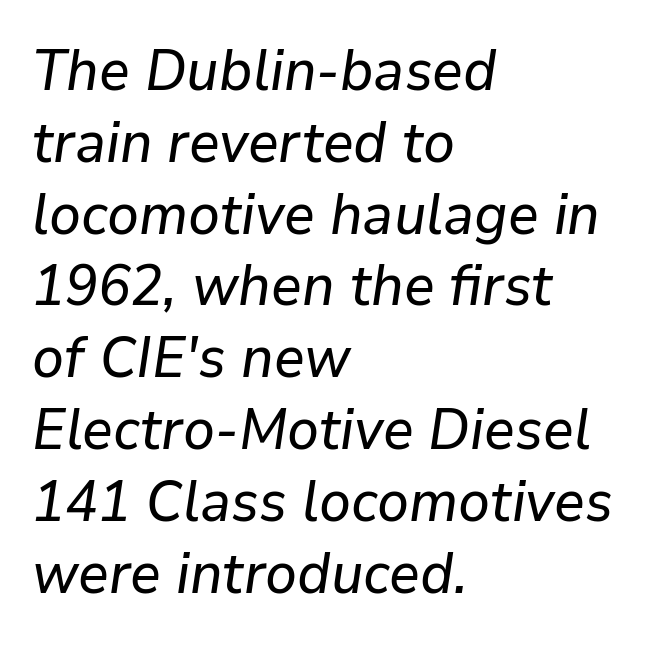
Bare-footed words on every line. Is there much room between lines? A standard amount, neither cramped nor airy. Look at the tracking — it's just the regular setting, nothing added. Leftover space on each line is placed entirely after the last word.
